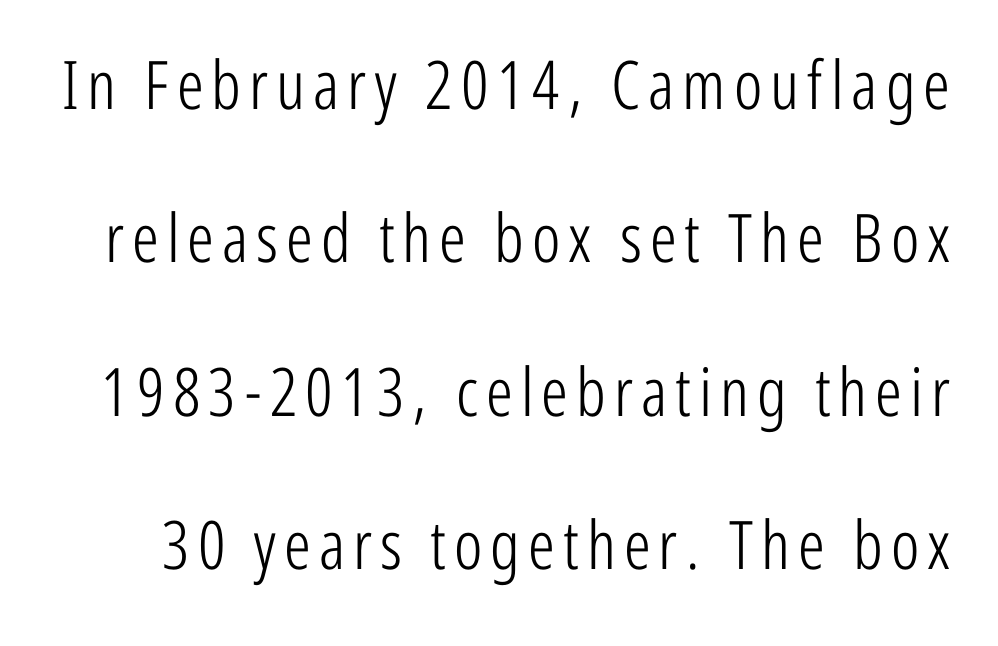
Q: Is the text bold? A: No.
Q: Is the text italic (slanted)? A: No, it is upright.
Q: Is the typeface a serif or a sans-serif typeface? A: Sans-serif.
Q: Is the text underlined? A: No.
Q: Is the spacing between lines tight, normal or loose? A: Loose.
Q: Width (condensed, normal, or wide)? A: Condensed.
Q: Stroke contrast? A: Low.
Q: x-height? A: Medium.
Q: Monospaced? A: No.
